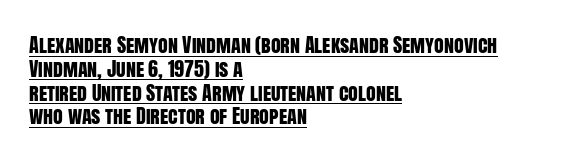
{"italic": "no", "underline": "yes", "align": "left", "line_spacing_ratio": 1.19, "letter_spacing": "normal", "letter_spacing_em": 0.0, "glyph_px": 20}
